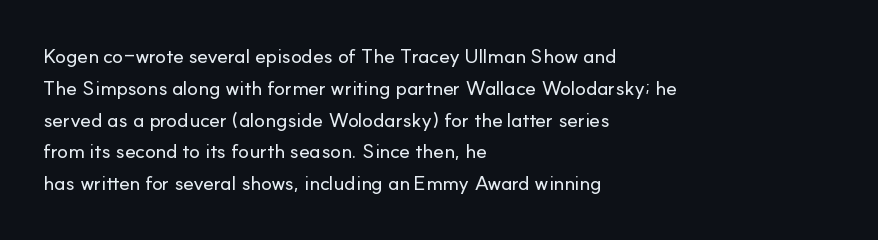
{"italic": "no", "underline": "no", "align": "left", "line_spacing": "normal", "line_spacing_ratio": 1.59, "letter_spacing": "normal", "letter_spacing_em": 0.0, "glyph_px": 20}
